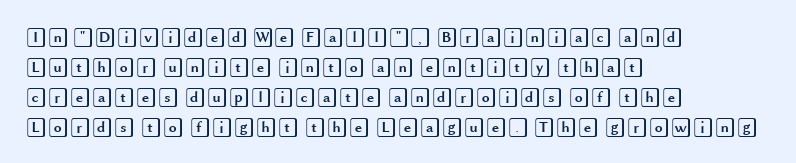
Q: Is the text italic (slanted)? A: No, it is upright.
Q: Is the text underlined? A: No.
Q: How is the paragraph aligned? A: Left-aligned.
Q: Is the spacing between letters normal or unusually wide? A: Normal.
Q: Is the spacing between lines tight, normal or loose? A: Normal.
